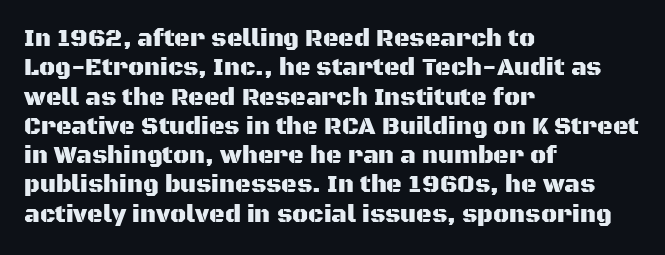
The image shows 24 px text type, upright; set left-aligned, line spacing 1.22x, normal letter spacing, not underlined.
